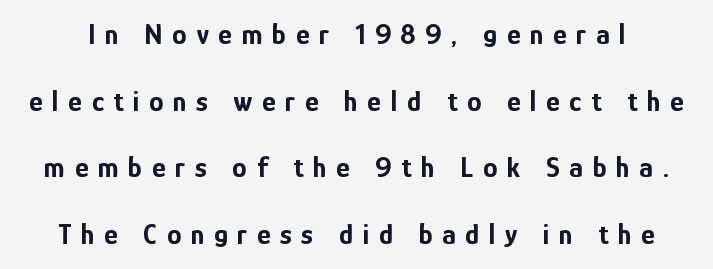
Q: Is the text bold? A: Yes.
Q: Is the text italic (slanted)? A: No, it is upright.
Q: Is the typeface a serif or a sans-serif typeface? A: Sans-serif.
Q: Is the text underlined? A: No.
Q: Is the spacing between letters normal or unusually wide? A: Unusually wide.
Q: Is the spacing between lines tight, normal or loose? A: Loose.
Q: Width (condensed, normal, or wide)? A: Condensed.
Q: Stroke contrast? A: Low.
Q: x-height? A: Medium.
Q: Monospaced? A: No.
